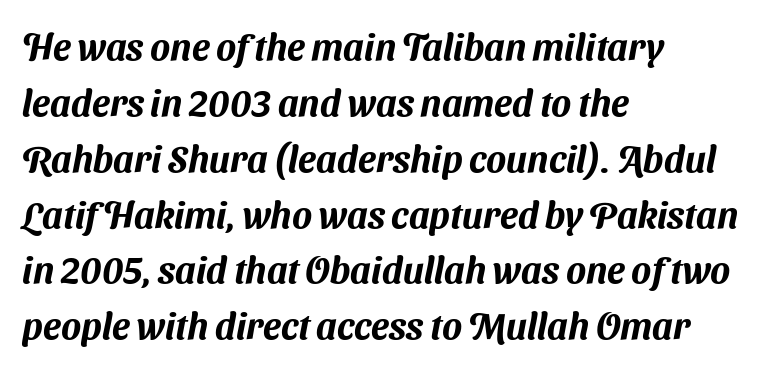
Q: Is the typeface a serif or a sans-serif typeface? A: Sans-serif.
Q: Is the text underlined? A: No.
Q: How is the paragraph aligned? A: Left-aligned.
Q: Is the spacing between letters normal or unusually wide? A: Normal.
Q: Is the spacing between lines tight, normal or loose? A: Normal.
Q: Width (condensed, normal, or wide)? A: Normal.
Q: Stroke contrast? A: Medium.
Q: x-height? A: Medium.
Q: Monospaced? A: No.
